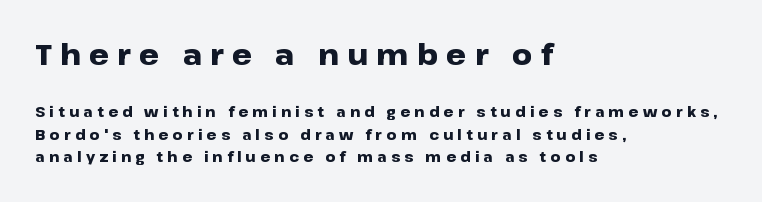
Compare the two chunks: the upper has the greater cap height. Proportional: the letters do not fall into vertical columns. One glance says typical: line gaps are just what's usual. Nothing sits at the stroke ends, so this counts as sans-serif. Observe the wide spacing: letters keep a clear distance from each other.
